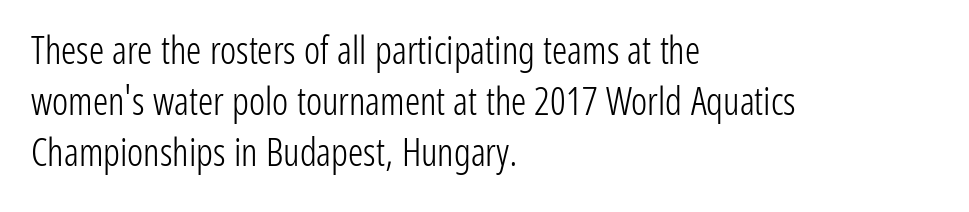
Q: Is the text bold? A: No.
Q: Is the text italic (slanted)? A: No, it is upright.
Q: Is the typeface a serif or a sans-serif typeface? A: Sans-serif.
Q: Is the text underlined? A: No.
Q: How is the paragraph aligned? A: Left-aligned.
Q: Is the spacing between letters normal or unusually wide? A: Normal.
Q: Is the spacing between lines tight, normal or loose? A: Normal.
Q: Width (condensed, normal, or wide)? A: Condensed.
Q: Stroke contrast? A: Low.
Q: x-height? A: Medium.
Q: Monospaced? A: No.
